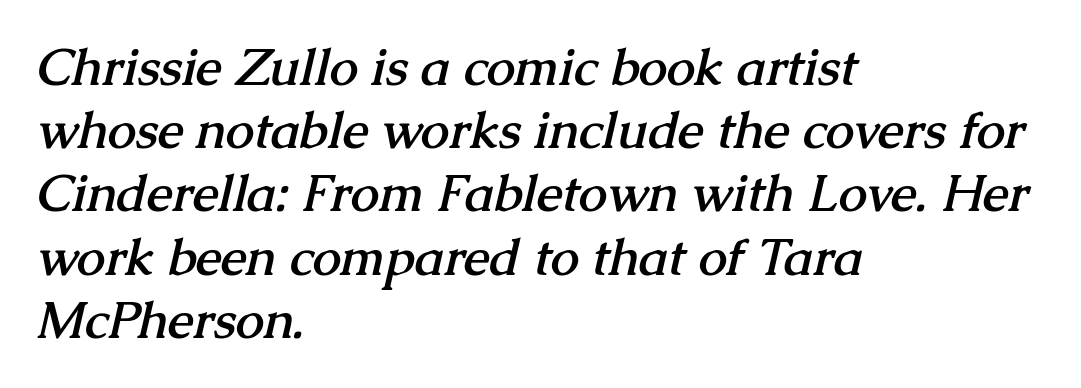
Q: Is the text bold? A: Yes.
Q: Is the typeface a serif or a sans-serif typeface? A: Serif.
Q: Is the text underlined? A: No.
Q: How is the paragraph aligned? A: Left-aligned.
Q: Is the spacing between letters normal or unusually wide? A: Normal.
Q: Width (condensed, normal, or wide)? A: Normal.
Q: Stroke contrast? A: Medium.
Q: x-height? A: Medium.
Q: Monospaced? A: No.
